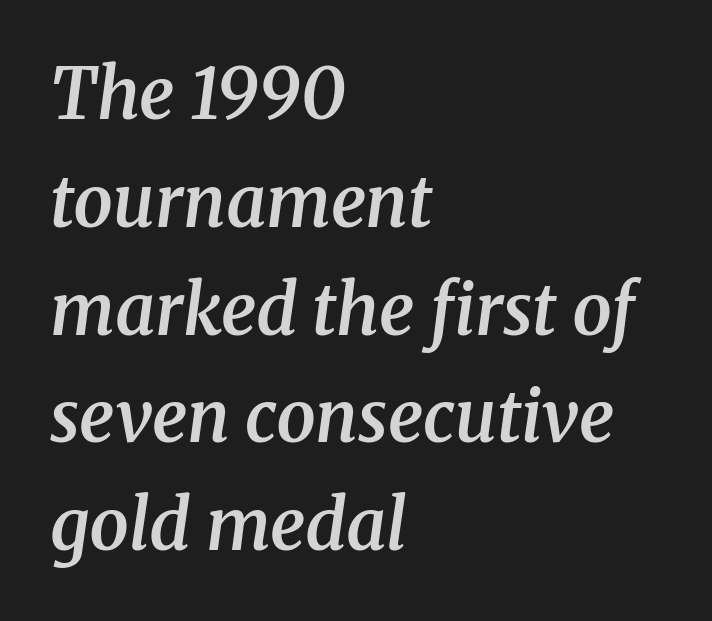
The image shows 70 px semibold serif type, italic (leaning right); set left-aligned, normal line spacing (1.54x), normal letter spacing, not underlined; medium stroke contrast and a medium x-height.
